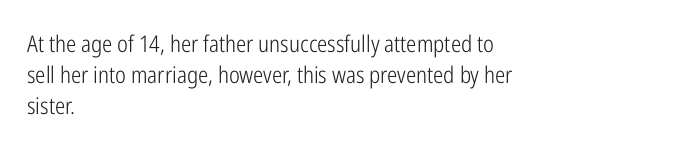
The image shows 23 px text type, upright; set left-aligned, normal line spacing (1.35x), normal letter spacing, not underlined.
